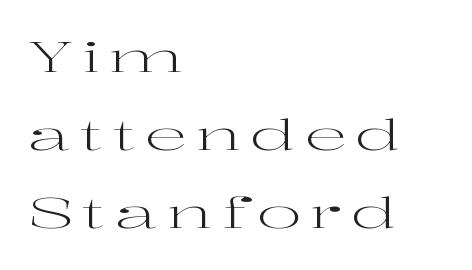
Q: Is the text bold? A: No.
Q: Is the text italic (slanted)? A: No, it is upright.
Q: Is the typeface a serif or a sans-serif typeface? A: Serif.
Q: Is the text underlined? A: No.
Q: How is the paragraph aligned? A: Left-aligned.
Q: Is the spacing between letters normal or unusually wide? A: Unusually wide.
Q: Width (condensed, normal, or wide)? A: Wide.
Q: Stroke contrast? A: High.
Q: x-height? A: Medium.
Q: Monospaced? A: No.
